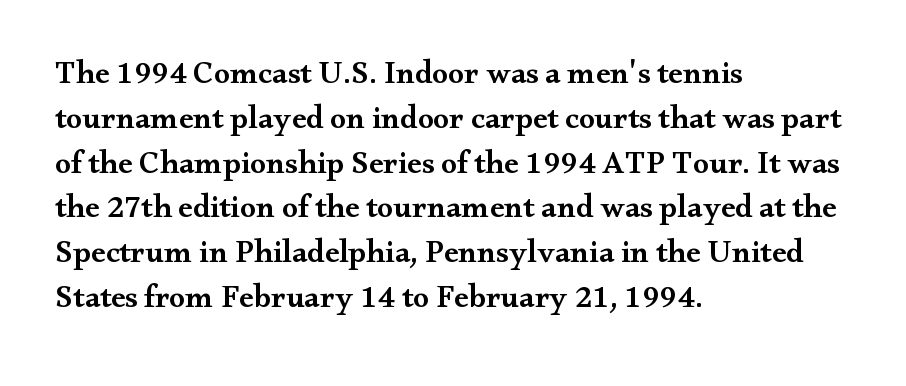
Q: Is the text bold? A: Semi-bold.
Q: Is the text italic (slanted)? A: No, it is upright.
Q: Is the typeface a serif or a sans-serif typeface? A: Serif.
Q: Is the text underlined? A: No.
Q: How is the paragraph aligned? A: Left-aligned.
Q: Is the spacing between letters normal or unusually wide? A: Normal.
Q: Is the spacing between lines tight, normal or loose? A: Normal.
Q: Width (condensed, normal, or wide)? A: Wide.
Q: Stroke contrast? A: Medium.
Q: x-height? A: Small.
Q: Monospaced? A: No.
